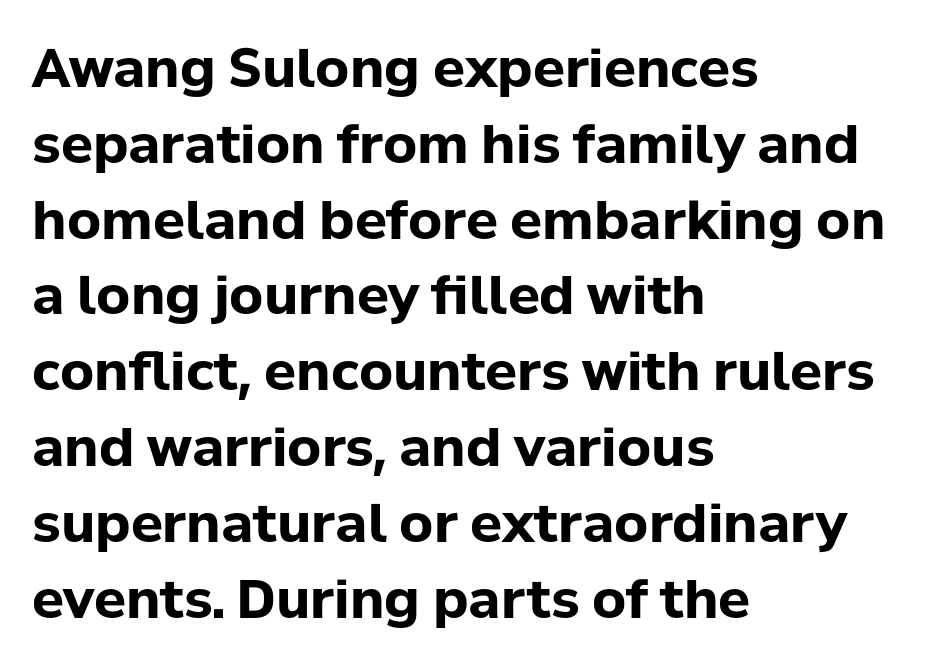
{"serif": "no", "italic": "no", "bold": "yes", "weight": "bold", "width": "normal", "stroke_contrast": "low", "x_height": "medium", "monospaced": "no", "underline": "no", "align": "left", "line_spacing": "normal", "line_spacing_ratio": 1.43, "letter_spacing": "normal", "letter_spacing_em": 0.0, "glyph_px": 53}
